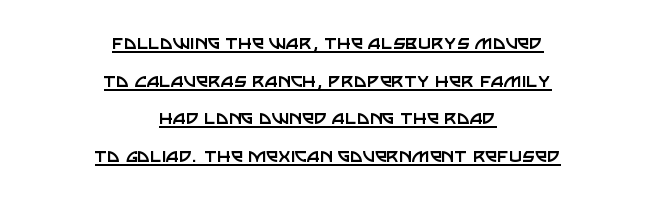
{"italic": "no", "bold": "no", "underline": "yes", "align": "center", "line_spacing_ratio": 1.71, "letter_spacing": "normal", "letter_spacing_em": 0.0, "glyph_px": 22}
